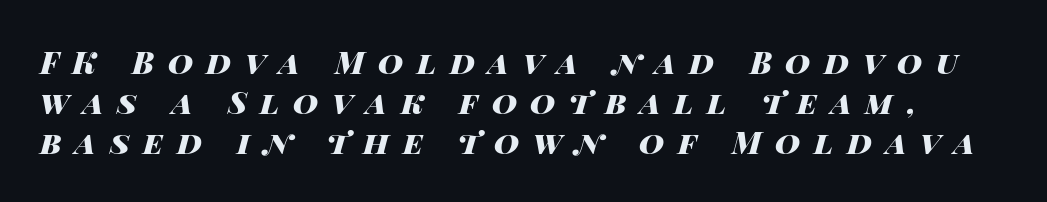
The image shows 31 px heavy, wide type, italic (leaning right); set normal line spacing (1.29x), unusually wide letter spacing (+0.44 em), not underlined; high stroke contrast and a large x-height.
